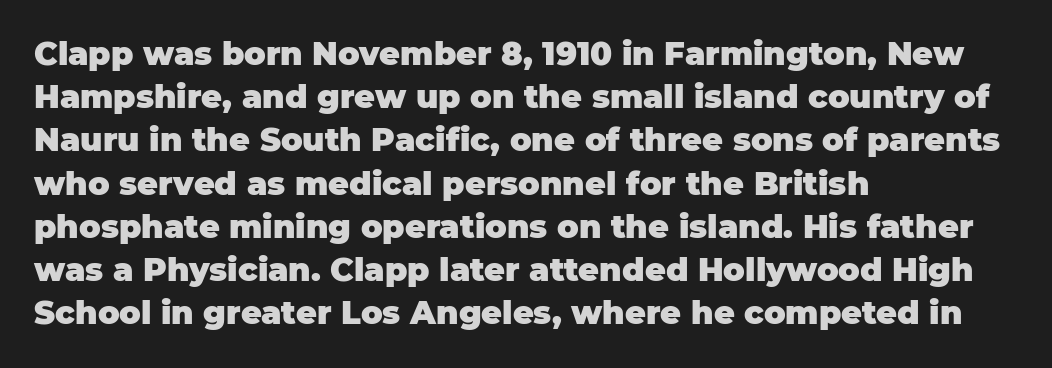
The image shows 32 px heavy sans-serif type, upright; set left-aligned, normal line spacing (1.35x), normal letter spacing, not underlined; low stroke contrast and a large x-height.
